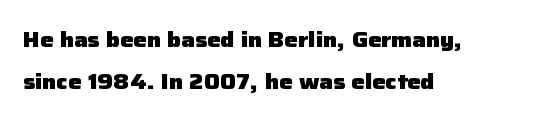
Q: Is the text bold? A: Yes.
Q: Is the text italic (slanted)? A: No, it is upright.
Q: Is the text underlined? A: No.
Q: How is the paragraph aligned? A: Left-aligned.
Q: Is the spacing between letters normal or unusually wide? A: Normal.
Q: Is the spacing between lines tight, normal or loose? A: Loose.
